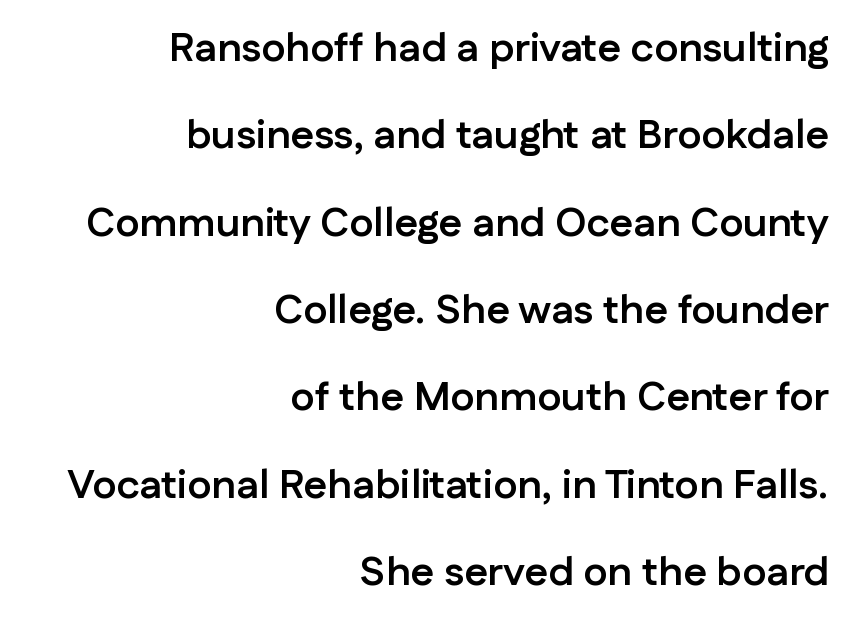
The image shows 41 px semibold sans-serif type, upright; set right-aligned, loose line spacing (2.13x), normal letter spacing, not underlined; low stroke contrast and a medium x-height.
